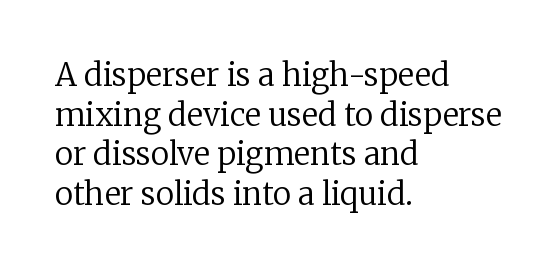
{"serif": "yes", "italic": "no", "bold": "no", "weight": "regular", "width": "normal", "stroke_contrast": "low", "x_height": "medium", "monospaced": "no", "underline": "no", "align": "left", "line_spacing": "normal", "line_spacing_ratio": 1.28, "letter_spacing": "normal", "letter_spacing_em": 0.0, "glyph_px": 31}
